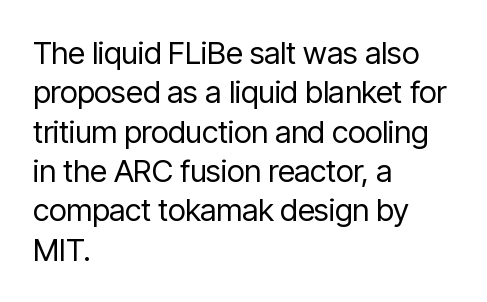
The gaps between neighbouring characters are ordinary and unremarkable. Descenders hang freely into open space. Is there much room between lines? A standard amount, neither cramped nor airy. Think of a printed novel: that variable character pitch is what you see here. Stroke terminals: plain, sans-serif.
